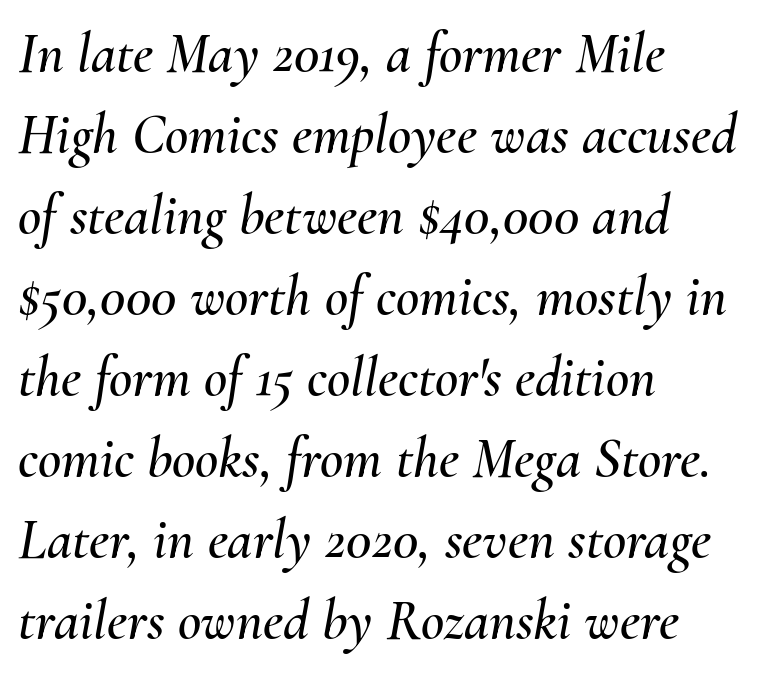
Tracking value appears to be zero — textbook default spacing. The vertical gap from one line to the next is medium. If you drew a line through each stem, it would be angled. Do the characters align in a grid? No, the font is proportional. Only glyphs here, with clear space below each row.
